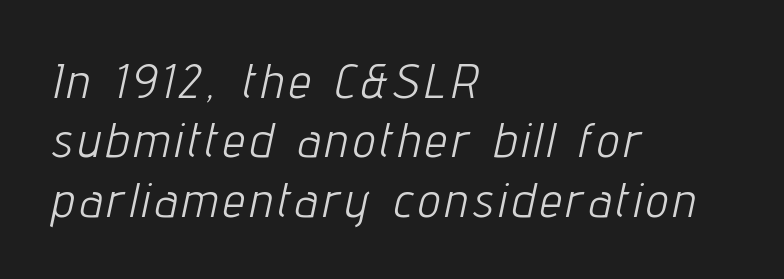
{"italic": "yes", "lean": "right", "slant_degrees": 12, "bold": "no", "weight": "light", "width": "condensed", "stroke_contrast": "low", "x_height": "medium", "monospaced": "no", "underline": "no", "align": "left", "line_spacing_ratio": 1.21, "glyph_px": 49}
